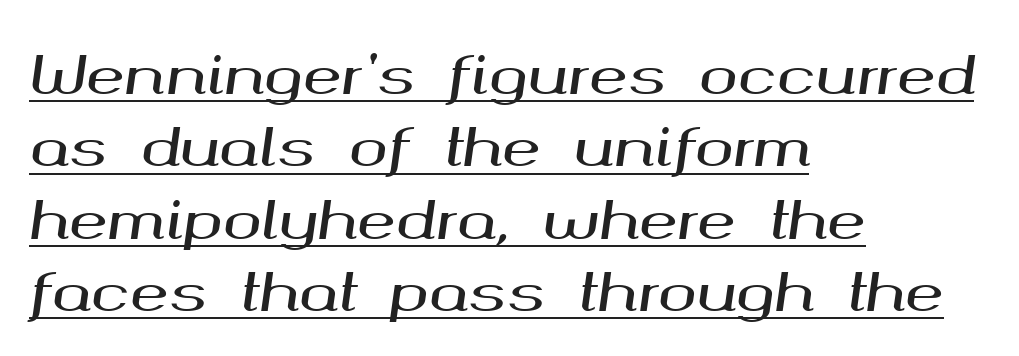
What's the leading like? Ordinary, nothing unusual. The rendering anchors every line to the left-hand side. A typesetter would call this proportional, since set widths differ per character. Is the type slanted? Yes — the strokes lean at a clear angle. A typographer would call this underscored text. Tracking here is standard; glyphs follow each other at the usual distance.
